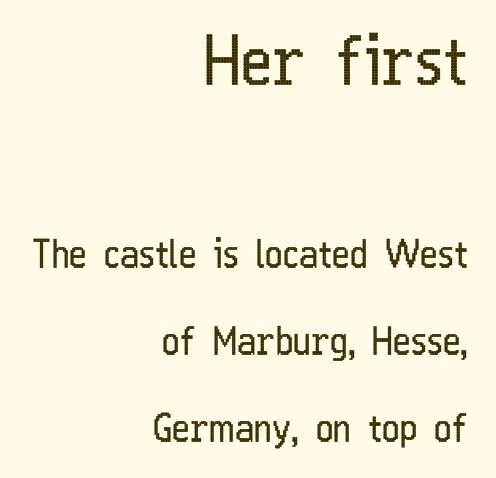
Character widths vary here, with narrow letters taking less room than wide ones. A typesetter would call this leading open, well beyond the default. The space directly below the letters is spotless. On a weight scale, this lands at 450 or below. In terms of letterspacing, this is plain default setting.
